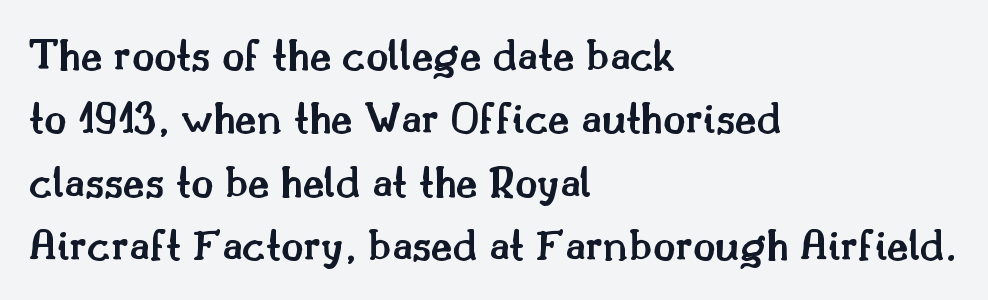
The image shows 46 px semibold serif type, upright; set left-aligned, normal line spacing (1.38x), normal letter spacing, not underlined; medium stroke contrast and a small x-height.
